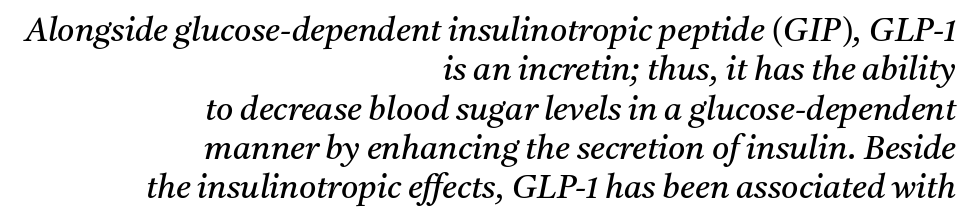
The image shows 33 px regular-weight serif type, italic (leaning right); set right-aligned, line spacing 1.19x, normal letter spacing, not underlined; medium stroke contrast and a medium x-height.
